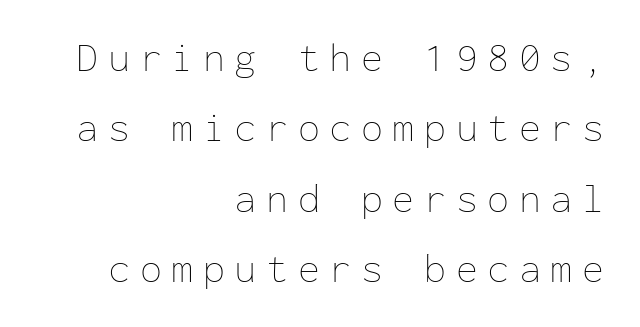
Q: Is the text bold? A: No.
Q: Is the text italic (slanted)? A: No, it is upright.
Q: Is the text underlined? A: No.
Q: How is the paragraph aligned? A: Right-aligned.
Q: Is the spacing between letters normal or unusually wide? A: Unusually wide.
Q: Width (condensed, normal, or wide)? A: Normal.
Q: Stroke contrast? A: Low.
Q: x-height? A: Medium.
Q: Monospaced? A: Yes.
